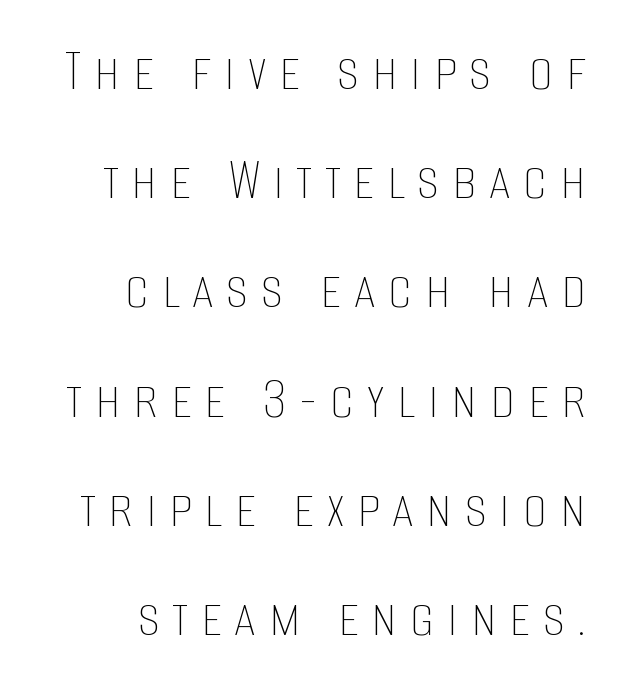
The cut favours lightness, reaching ordinary text weight at its darkest. Is the block centered? No — it sits flush against the right margin. Every character sits straight up, as roman type does. Clear beneath every line of the passage. Tracking value appears strongly positive — letters spread wide.
